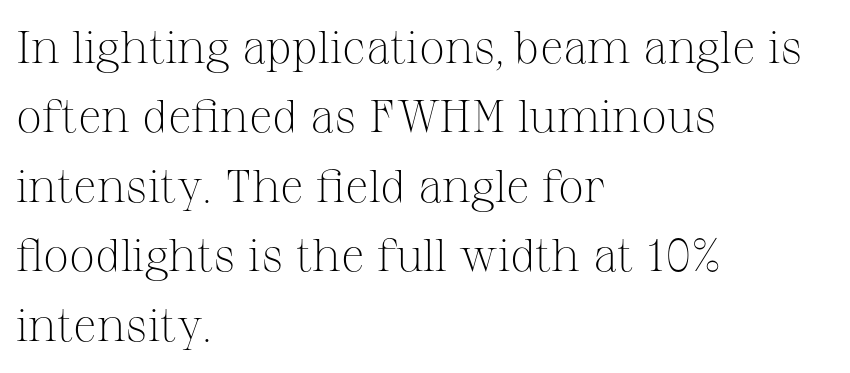
Q: Is the text bold? A: No.
Q: Is the text italic (slanted)? A: No, it is upright.
Q: Is the typeface a serif or a sans-serif typeface? A: Serif.
Q: Is the text underlined? A: No.
Q: How is the paragraph aligned? A: Left-aligned.
Q: Is the spacing between letters normal or unusually wide? A: Normal.
Q: Is the spacing between lines tight, normal or loose? A: Normal.
Q: Width (condensed, normal, or wide)? A: Normal.
Q: Stroke contrast? A: Medium.
Q: x-height? A: Medium.
Q: Monospaced? A: No.
